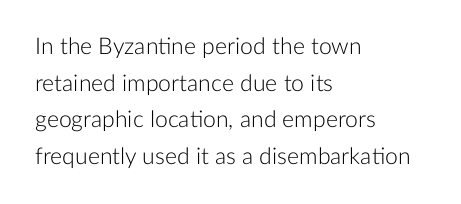
Notice how descenders clear the ascenders below comfortably — that's standard leading. Heft: none added — not bold. Posture: upright roman. The tracking reads as untouched default to a designer's eye. If you drew a ruler down the left edge, every line would touch it.
